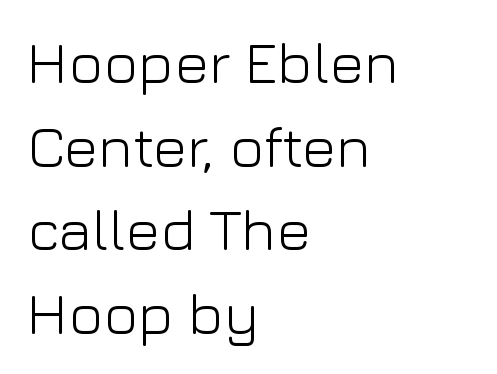
Q: Is the text bold? A: No.
Q: Is the text italic (slanted)? A: No, it is upright.
Q: Is the typeface a serif or a sans-serif typeface? A: Sans-serif.
Q: Is the text underlined? A: No.
Q: How is the paragraph aligned? A: Left-aligned.
Q: Is the spacing between letters normal or unusually wide? A: Normal.
Q: Is the spacing between lines tight, normal or loose? A: Normal.
Q: Width (condensed, normal, or wide)? A: Normal.
Q: Stroke contrast? A: Low.
Q: x-height? A: Medium.
Q: Monospaced? A: No.
